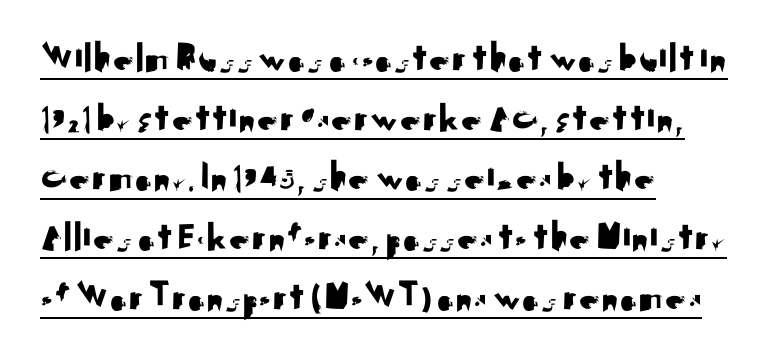
Q: Is the text italic (slanted)? A: No, it is upright.
Q: Is the typeface a serif or a sans-serif typeface? A: Sans-serif.
Q: Is the text underlined? A: Yes.
Q: How is the paragraph aligned? A: Left-aligned.
Q: Is the spacing between letters normal or unusually wide? A: Normal.
Q: Is the spacing between lines tight, normal or loose? A: Normal.
Q: Width (condensed, normal, or wide)? A: Normal.
Q: Stroke contrast? A: Medium.
Q: x-height? A: Small.
Q: Monospaced? A: No.
